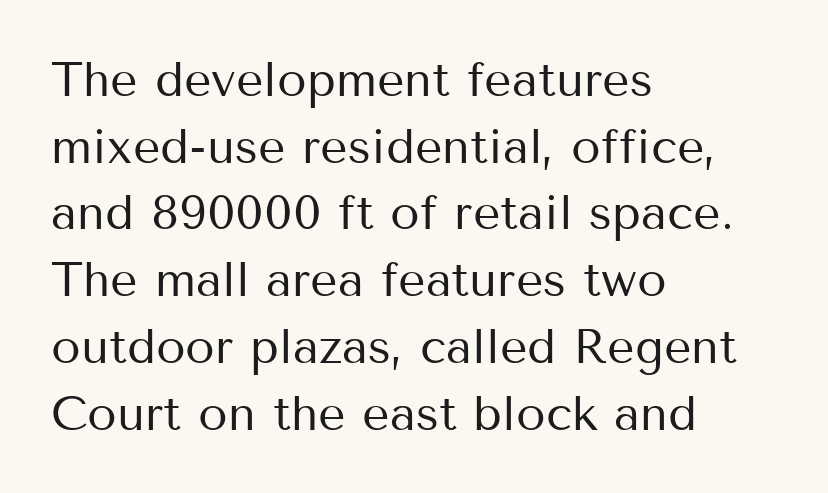
Do the letters lean? They stand straight. This reads as an unemphasized weight, regular at the heaviest. Looks like regular typesetting: each glyph gets only the width it needs. Notice how the passage keeps a crisp vertical edge on the left only. Standard letterfit; no display-style spreading of the glyphs. In terms of leading, this rendering sits right in the middle.
